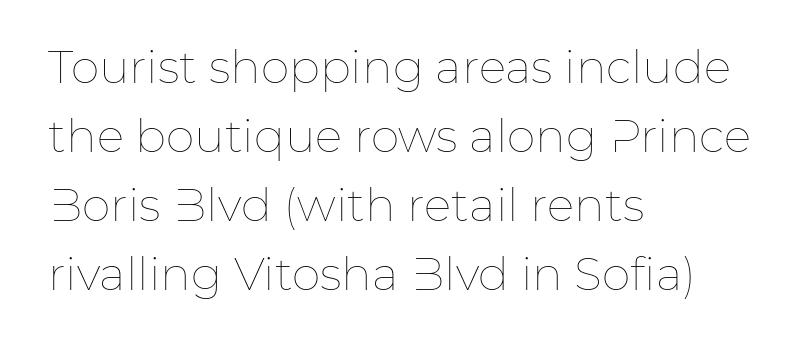
If you drew a line through each stem, it would be perfectly vertical. Spacing verdict: proportional, widths tailored to each character. Characters follow at the spacing the type designer built in. The rendering uses a moderate line-height, typical for paragraphs. No extra ink here — the face is not bold.
